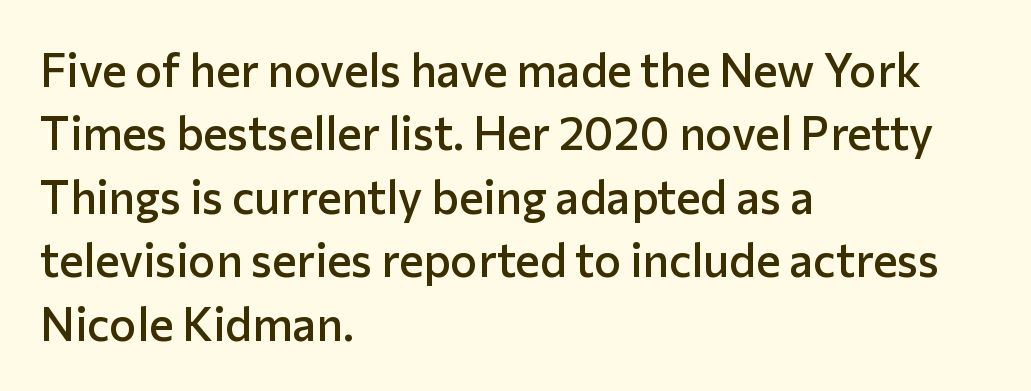
Q: Is the text bold? A: Semi-bold.
Q: Is the text italic (slanted)? A: No, it is upright.
Q: Is the typeface a serif or a sans-serif typeface? A: Sans-serif.
Q: Is the text underlined? A: No.
Q: How is the paragraph aligned? A: Left-aligned.
Q: Is the spacing between letters normal or unusually wide? A: Normal.
Q: Is the spacing between lines tight, normal or loose? A: Normal.
Q: Width (condensed, normal, or wide)? A: Normal.
Q: Stroke contrast? A: Low.
Q: x-height? A: Medium.
Q: Monospaced? A: No.
